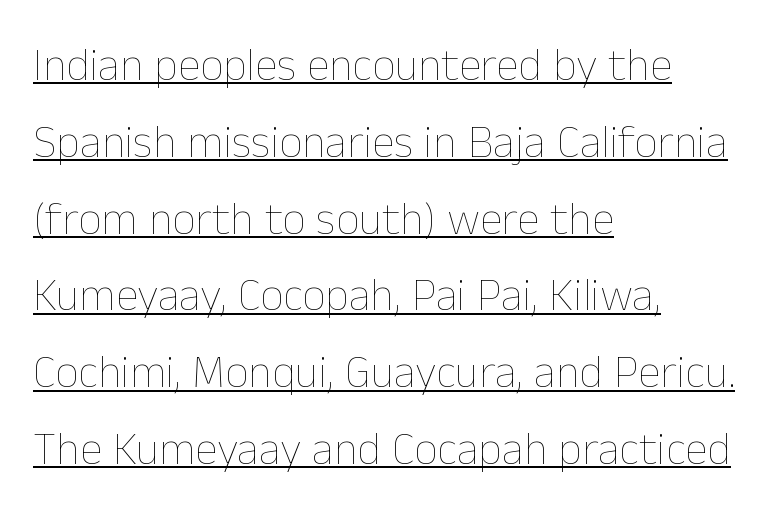
{"italic": "no", "bold": "no", "weight": "thin", "width": "normal", "stroke_contrast": "low", "x_height": "medium", "monospaced": "no", "underline": "yes", "align": "left", "line_spacing": "normal", "line_spacing_ratio": 1.67, "letter_spacing": "normal", "letter_spacing_em": 0.0, "glyph_px": 46}
